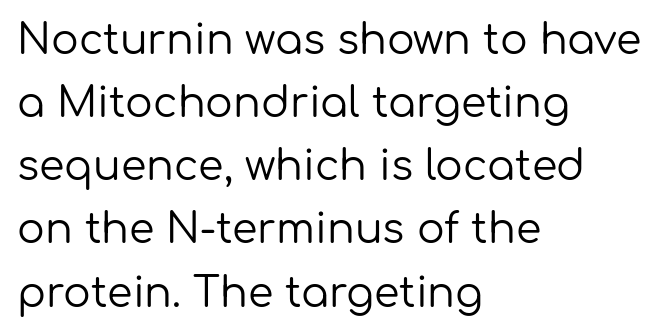
The image shows 41 px regular-weight sans-serif type, upright; set left-aligned, normal line spacing (1.54x), normal letter spacing, not underlined; low stroke contrast and a medium x-height.
